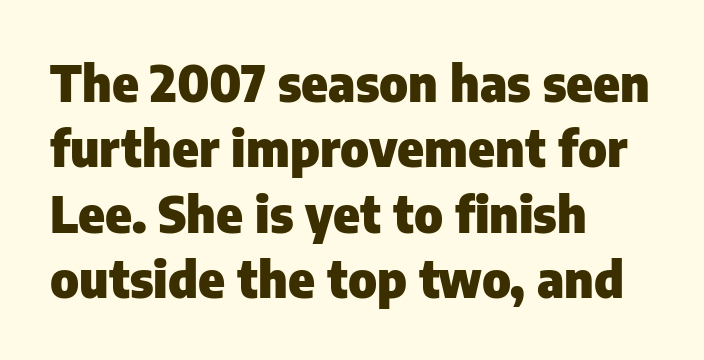
Q: Is the text bold? A: Yes.
Q: Is the text italic (slanted)? A: No, it is upright.
Q: Is the typeface a serif or a sans-serif typeface? A: Sans-serif.
Q: Is the text underlined? A: No.
Q: How is the paragraph aligned? A: Left-aligned.
Q: Is the spacing between letters normal or unusually wide? A: Normal.
Q: Is the spacing between lines tight, normal or loose? A: Normal.
Q: Width (condensed, normal, or wide)? A: Normal.
Q: Stroke contrast? A: Low.
Q: x-height? A: Medium.
Q: Monospaced? A: No.
